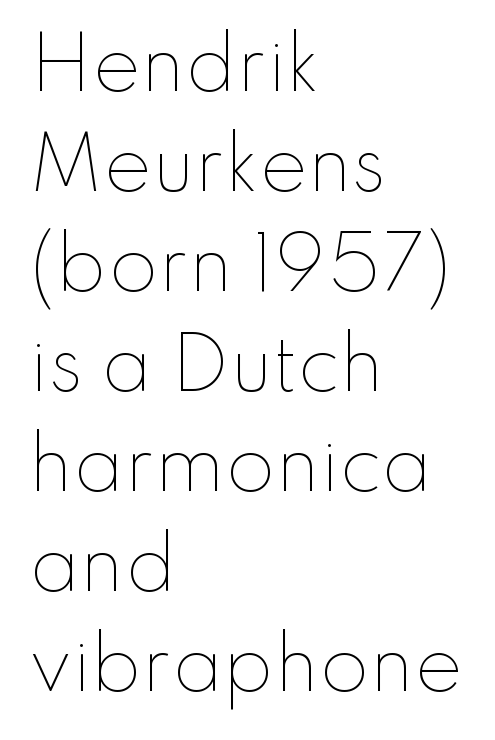
The image shows 72 px thin type, upright; set left-aligned, normal line spacing (1.39x), normal letter spacing, not underlined; low stroke contrast and a small x-height.
